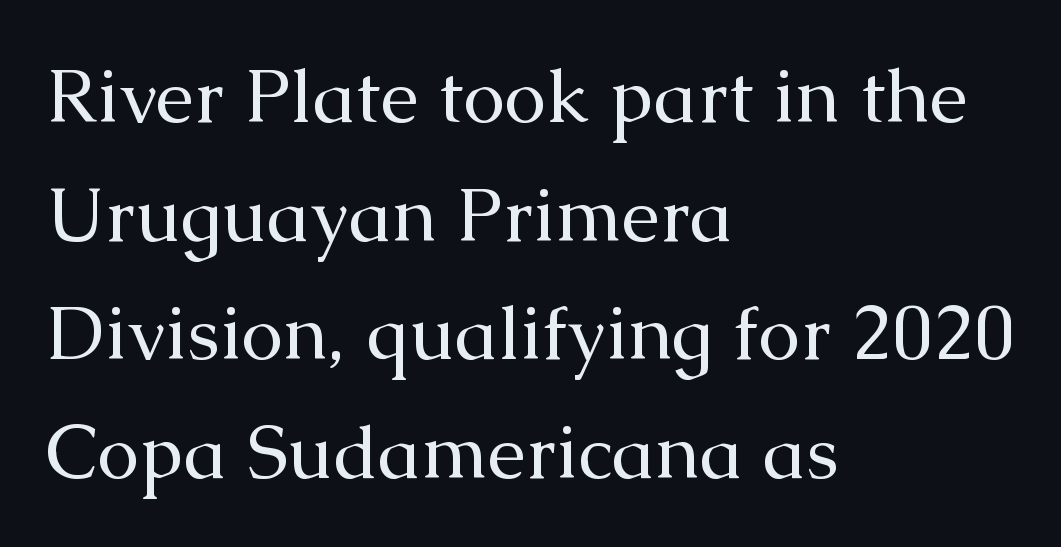
Q: Is the text bold? A: No.
Q: Is the text italic (slanted)? A: No, it is upright.
Q: Is the typeface a serif or a sans-serif typeface? A: Serif.
Q: Is the text underlined? A: No.
Q: How is the paragraph aligned? A: Left-aligned.
Q: Is the spacing between letters normal or unusually wide? A: Normal.
Q: Is the spacing between lines tight, normal or loose? A: Normal.
Q: Width (condensed, normal, or wide)? A: Normal.
Q: Stroke contrast? A: Medium.
Q: x-height? A: Medium.
Q: Monospaced? A: No.
